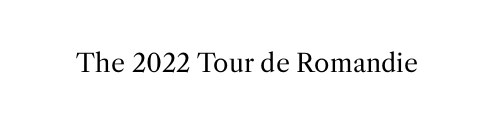
The rendering keeps characters at their native spacing. The font sits on the lighter half of the weight spectrum, regular included. Quick note: underline off. Is there any slant? The stems are plumb.
